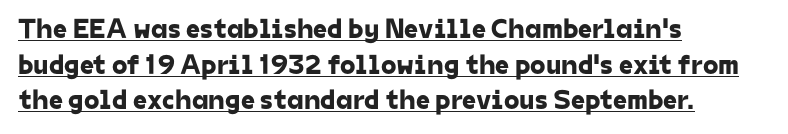
{"serif": "no", "width": "normal", "stroke_contrast": "low", "x_height": "medium", "monospaced": "no", "underline": "yes", "align": "left", "line_spacing": "normal", "line_spacing_ratio": 1.27, "letter_spacing": "normal", "letter_spacing_em": 0.0, "glyph_px": 28}
